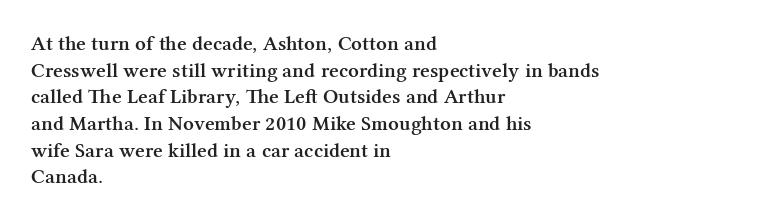
Casual observation: everything's shoved over to the left. Horizontal bands of white between lines are of average thickness. Tracking value appears to be zero — textbook default spacing. The letters stand straight up with perfectly vertical stems. Compared with an ordinary text face, these strokes are moderately heavier — a semibold. Anything drawn beneath the words? Only blank space.
